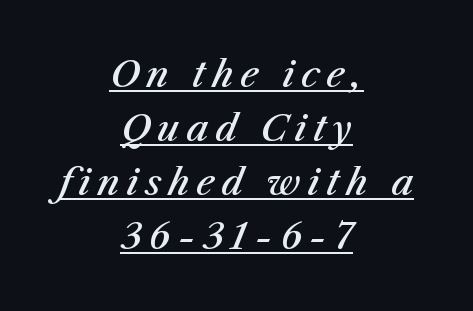
The image shows 36 px semibold type, italic (leaning right); set centered, normal line spacing (1.5x), underlined; medium stroke contrast and a medium x-height.
